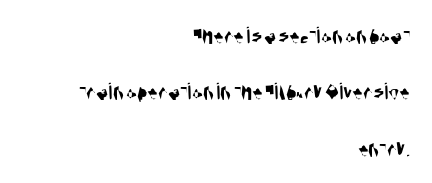
Whoever set this chose breathing room over compactness in the vertical rhythm. Tracking here is standard; glyphs follow each other at the usual distance. Check the space under the baseline: it is left empty. A flush-right, rag-left setting is used for this passage.
